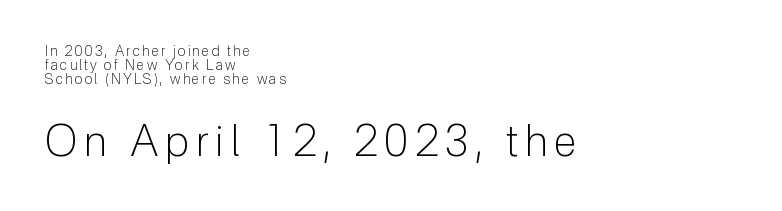
Q: Is the text bold? A: No.
Q: Is the text italic (slanted)? A: No, it is upright.
Q: Is the typeface a serif or a sans-serif typeface? A: Sans-serif.
Q: Is the text underlined? A: No.
Q: How is the paragraph aligned? A: Left-aligned.
Q: Is the spacing between lines tight, normal or loose? A: Tight.
Q: Which block of text is set in a larger size, the first (top) or the second (bottom)? A: The second (bottom) one.
Q: Width (condensed, normal, or wide)? A: Normal.
Q: Stroke contrast? A: Low.
Q: x-height? A: Medium.
Q: Monospaced? A: No.
